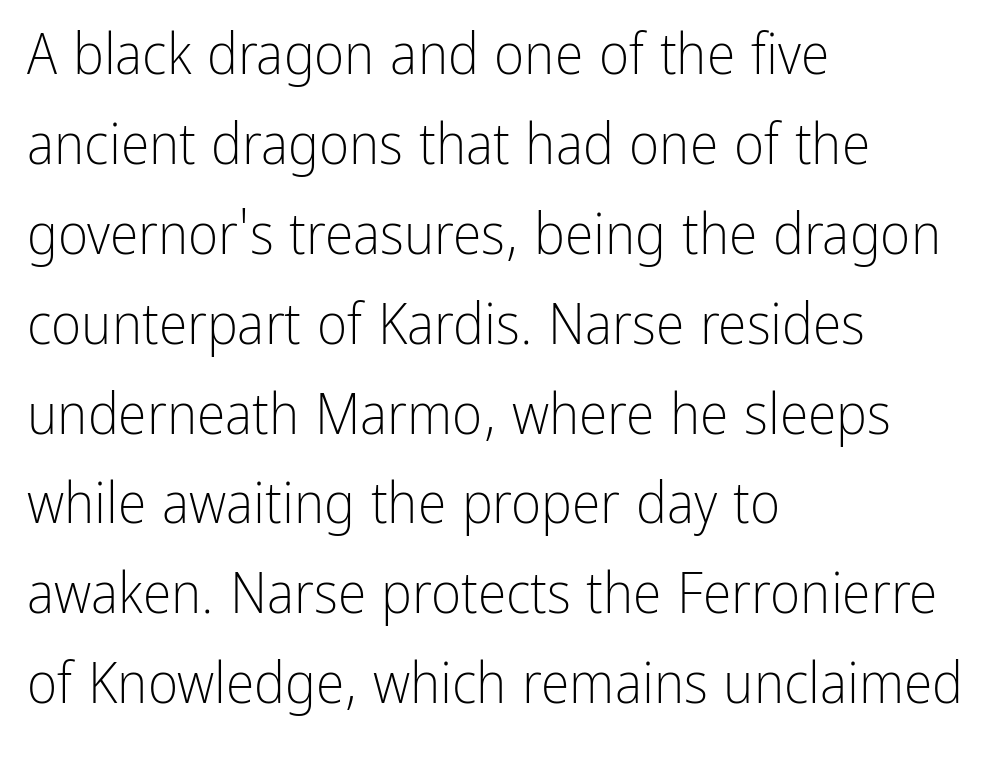
Q: Is the text bold? A: No.
Q: Is the text italic (slanted)? A: No, it is upright.
Q: Is the typeface a serif or a sans-serif typeface? A: Sans-serif.
Q: Is the text underlined? A: No.
Q: How is the paragraph aligned? A: Left-aligned.
Q: Is the spacing between letters normal or unusually wide? A: Normal.
Q: Is the spacing between lines tight, normal or loose? A: Normal.
Q: Width (condensed, normal, or wide)? A: Condensed.
Q: Stroke contrast? A: Low.
Q: x-height? A: Medium.
Q: Monospaced? A: No.
